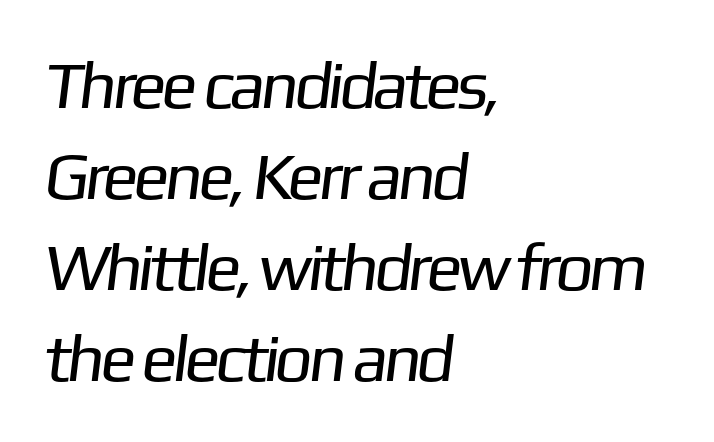
The image shows 67 px regular-weight sans-serif type; set left-aligned, normal line spacing (1.36x), normal letter spacing, not underlined; low stroke contrast and a medium x-height.
